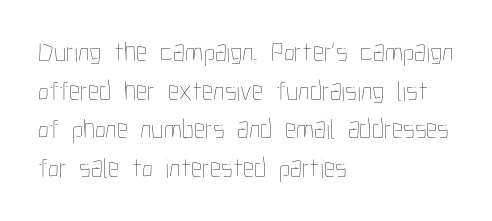
{"italic": "no", "bold": "no", "weight": "thin", "width": "condensed", "stroke_contrast": "low", "x_height": "medium", "monospaced": "no", "underline": "no", "align": "left", "line_spacing": "normal", "line_spacing_ratio": 1.38, "letter_spacing": "normal", "letter_spacing_em": 0.0, "glyph_px": 28}
